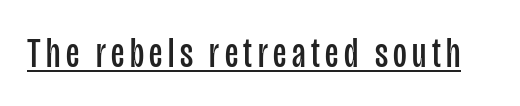
{"serif": "no", "italic": "no", "bold": "no", "weight": "regular", "width": "condensed", "stroke_contrast": "low", "x_height": "large", "monospaced": "no", "underline": "yes", "glyph_px": 42}
